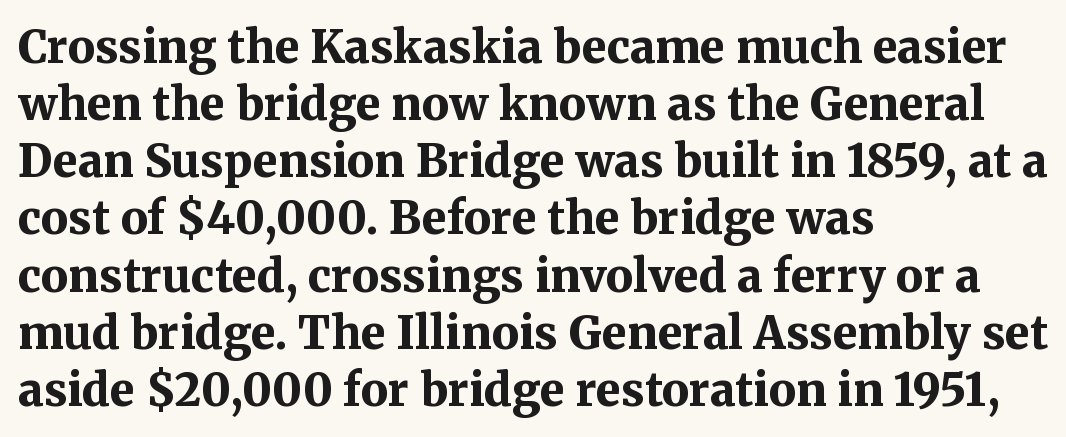
The image shows 45 px bold serif type, upright; set left-aligned, normal line spacing (1.27x), normal letter spacing, not underlined; medium stroke contrast and a medium x-height.
